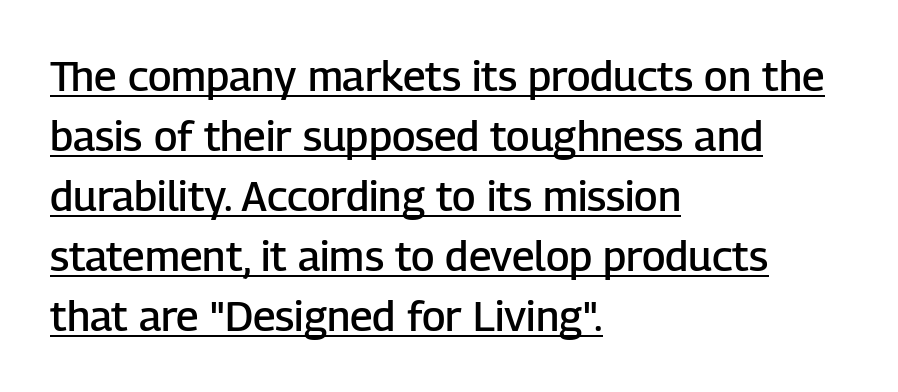
The image shows 42 px semibold sans-serif type, upright; set left-aligned, normal line spacing (1.43x), normal letter spacing, underlined; low stroke contrast and a medium x-height.
